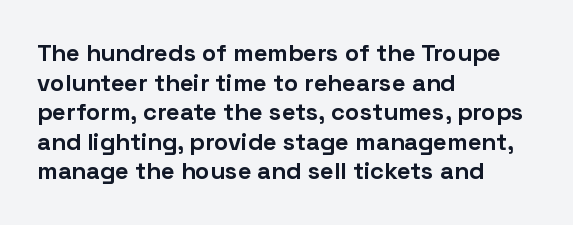
{"italic": "no", "bold": "yes", "underline": "no", "align": "left", "line_spacing_ratio": 1.23, "letter_spacing": "normal", "letter_spacing_em": 0.0, "glyph_px": 24}
